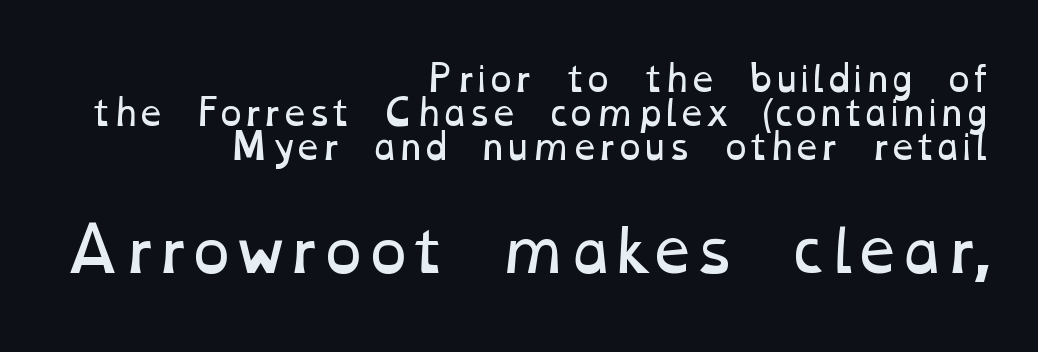
Here the designer chose a conventional face with non-uniform glyph widths. If you drew a ruler down the right edge, every line would touch it. Underlining? Definitely not there. Bigger letters appear in the bottom chunk; the top chunk is reduced. The typesetting does not lean heavy: it is not bold.
